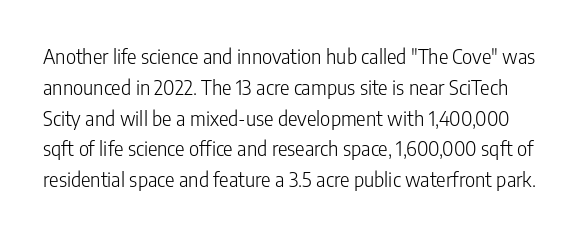
Compared with a typical body face, this is equally light or lighter still. This sample uses an upright cut, with every glyph sitting square on the baseline. Compared with typical body copy, the letter spacing here is the same. Vertical spacing — default. Lines of text with bare space underneath.
